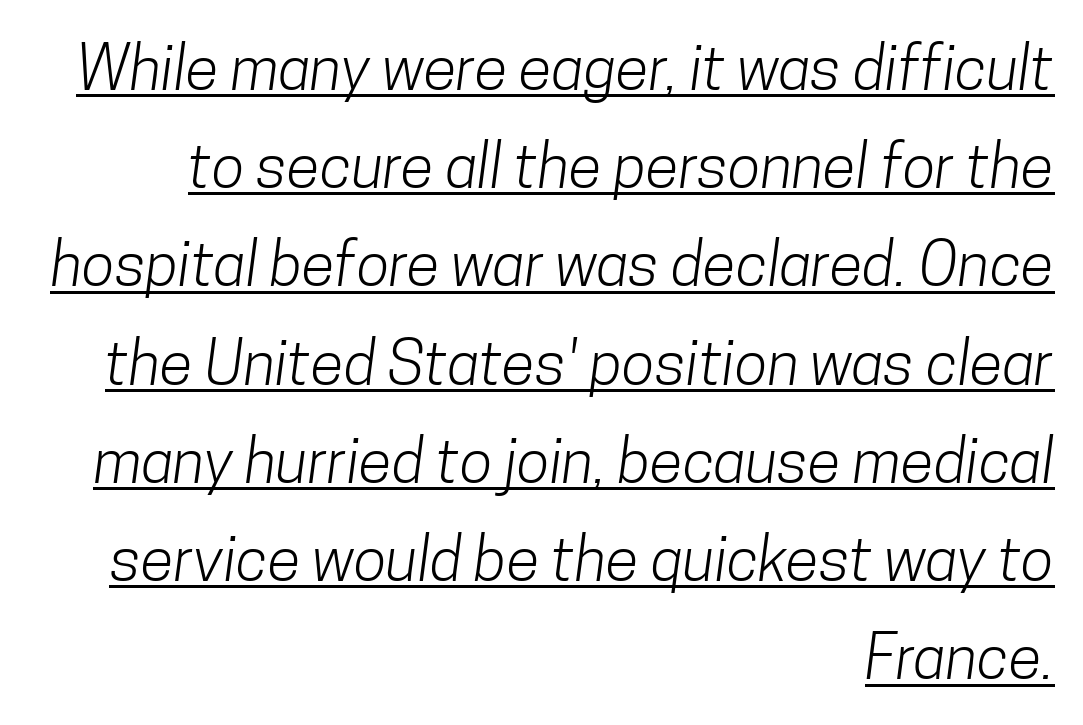
Q: Is the text bold? A: No.
Q: Is the typeface a serif or a sans-serif typeface? A: Sans-serif.
Q: Is the text underlined? A: Yes.
Q: How is the paragraph aligned? A: Right-aligned.
Q: Is the spacing between letters normal or unusually wide? A: Normal.
Q: Is the spacing between lines tight, normal or loose? A: Normal.
Q: Width (condensed, normal, or wide)? A: Condensed.
Q: Stroke contrast? A: Low.
Q: x-height? A: Medium.
Q: Monospaced? A: No.
